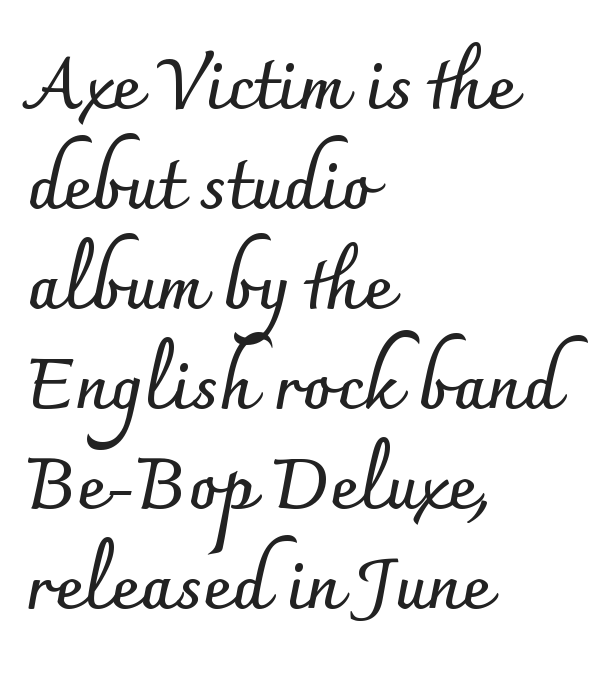
The rendering uses a moderate line-height, typical for paragraphs. Just letters on the line, the space beneath them empty. Layout note: lines flush left. Compared with an ordinary text face, these strokes are far heavier — a full bold. Look at the tracking — it's just the regular setting, nothing added.
